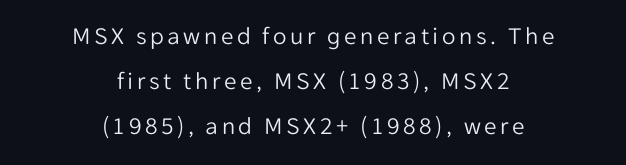
The image shows 25 px text type, upright; set centered, line spacing 1.8x, not underlined.
